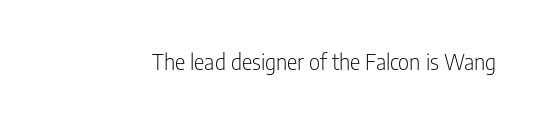
Q: Is the text bold? A: No.
Q: Is the text italic (slanted)? A: No, it is upright.
Q: Is the text underlined? A: No.
Q: Is the spacing between letters normal or unusually wide? A: Normal.
